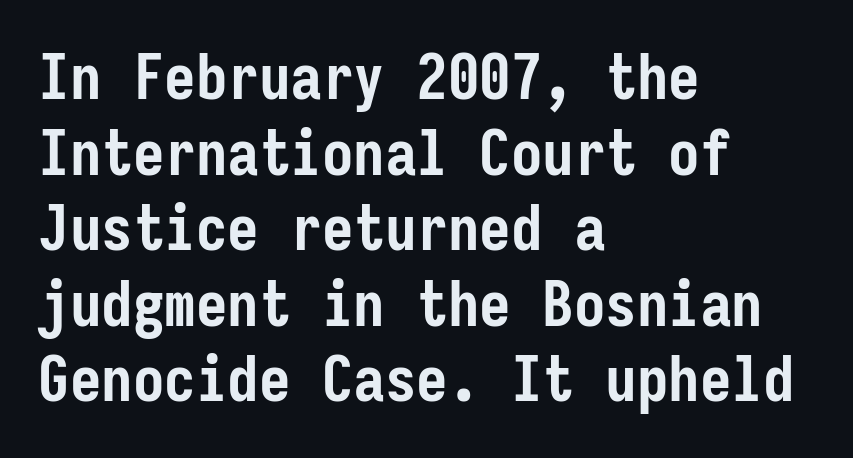
Q: Is the text bold? A: Yes.
Q: Is the text italic (slanted)? A: No, it is upright.
Q: Is the typeface a serif or a sans-serif typeface? A: Sans-serif.
Q: Is the text underlined? A: No.
Q: How is the paragraph aligned? A: Left-aligned.
Q: Is the spacing between letters normal or unusually wide? A: Normal.
Q: Width (condensed, normal, or wide)? A: Condensed.
Q: Stroke contrast? A: Low.
Q: x-height? A: Medium.
Q: Monospaced? A: Yes.
